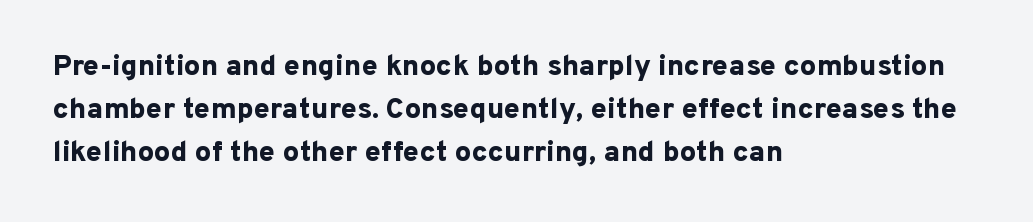
The image shows 29 px bold sans-serif type, upright; set left-aligned, normal line spacing (1.48x), normal letter spacing, not underlined; low stroke contrast and a medium x-height.
